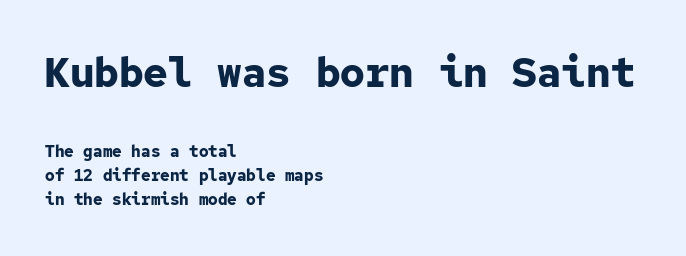
Q: Is the text bold? A: Yes.
Q: Is the text italic (slanted)? A: No, it is upright.
Q: Is the typeface a serif or a sans-serif typeface? A: Sans-serif.
Q: Is the text underlined? A: No.
Q: How is the paragraph aligned? A: Left-aligned.
Q: Is the spacing between letters normal or unusually wide? A: Normal.
Q: Is the spacing between lines tight, normal or loose? A: Normal.
Q: Which block of text is set in a larger size, the first (top) or the second (bottom)? A: The first (top) one.
Q: Width (condensed, normal, or wide)? A: Normal.
Q: Stroke contrast? A: Low.
Q: x-height? A: Medium.
Q: Monospaced? A: Yes.
